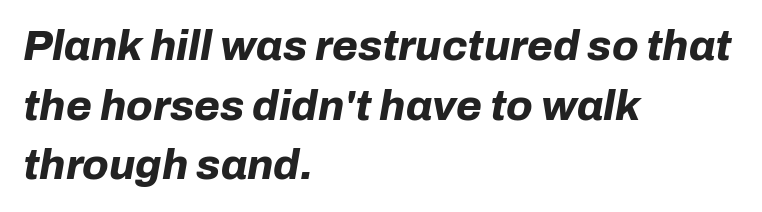
{"italic": "yes", "lean": "right", "slant_degrees": 10, "bold": "yes", "weight": "bold", "width": "normal", "stroke_contrast": "low", "x_height": "medium", "monospaced": "no", "underline": "no", "align": "left", "line_spacing": "normal", "line_spacing_ratio": 1.42, "letter_spacing": "normal", "letter_spacing_em": 0.0, "glyph_px": 42}
